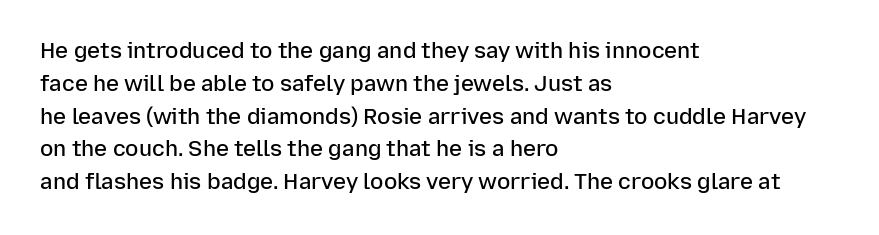
The image shows 22 px text type, upright; set left-aligned, normal line spacing (1.49x), normal letter spacing, not underlined.
